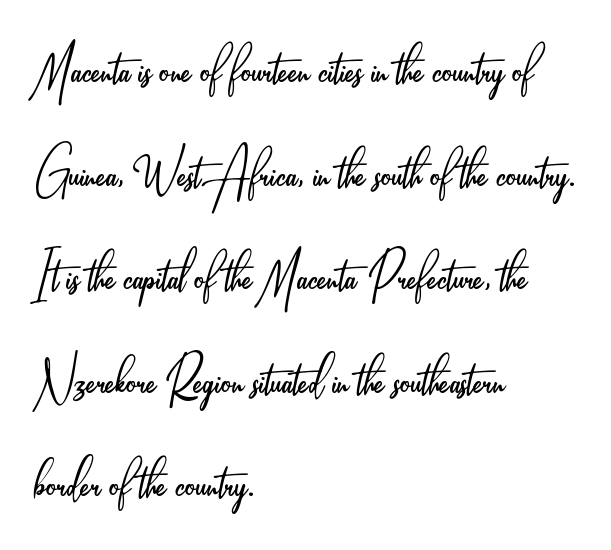
The text block is weighted toward the left margin, trailing off unevenly rightward. The rendering shows plain stroke endings on the letterforms — a sans-serif design. Notice how descenders clear the ascenders below comfortably — that's standard leading. Glyph-to-glyph distance matches everyday printed text. Varying glyph widths throughout — classic text-font behaviour.
